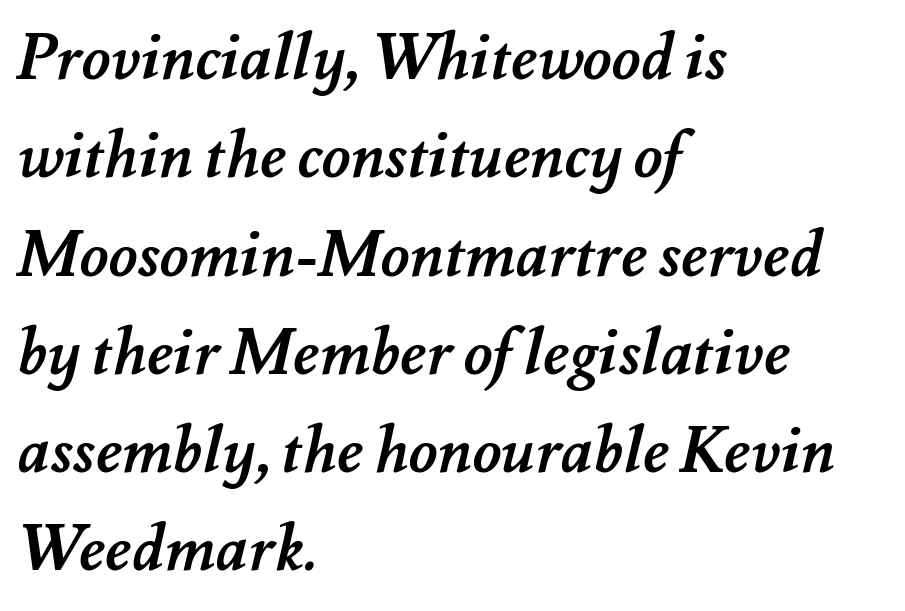
{"bold": "yes", "weight": "semibold", "width": "normal", "stroke_contrast": "medium", "x_height": "small", "monospaced": "no", "underline": "no", "align": "left", "line_spacing": "normal", "line_spacing_ratio": 1.56, "letter_spacing": "normal", "letter_spacing_em": 0.0, "glyph_px": 63}
